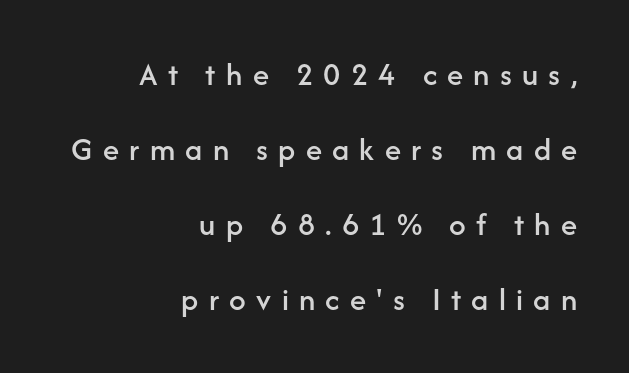
Q: Is the text italic (slanted)? A: No, it is upright.
Q: Is the typeface a serif or a sans-serif typeface? A: Sans-serif.
Q: Is the text underlined? A: No.
Q: How is the paragraph aligned? A: Right-aligned.
Q: Is the spacing between letters normal or unusually wide? A: Unusually wide.
Q: Is the spacing between lines tight, normal or loose? A: Loose.
Q: Width (condensed, normal, or wide)? A: Normal.
Q: Stroke contrast? A: Low.
Q: x-height? A: Medium.
Q: Monospaced? A: No.
